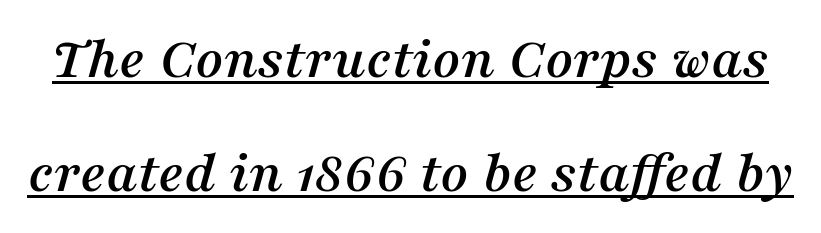
{"serif": "yes", "italic": "yes", "lean": "right", "slant_degrees": 16, "width": "normal", "stroke_contrast": "medium", "x_height": "medium", "monospaced": "no", "underline": "yes", "line_spacing": "loose", "line_spacing_ratio": 1.9, "letter_spacing": "normal", "letter_spacing_em": 0.0, "glyph_px": 60}
